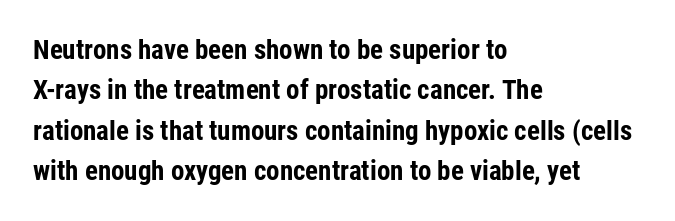
The image shows 27 px bold type, upright; set left-aligned, normal line spacing (1.5x), normal letter spacing, not underlined.
